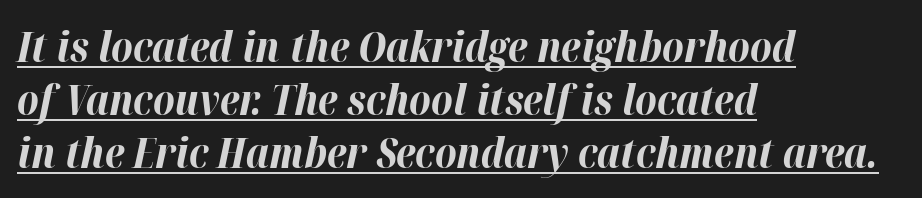
{"italic": "yes", "lean": "right", "slant_degrees": 12, "bold": "yes", "weight": "bold", "width": "normal", "stroke_contrast": "high", "x_height": "medium", "monospaced": "no", "underline": "yes", "align": "left", "line_spacing": "normal", "line_spacing_ratio": 1.26, "letter_spacing": "normal", "letter_spacing_em": 0.0, "glyph_px": 42}
